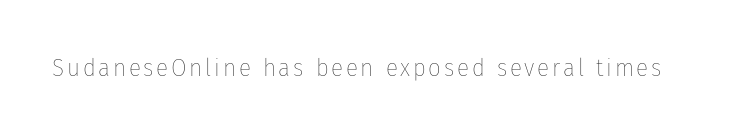
Q: Is the text bold? A: No.
Q: Is the text italic (slanted)? A: No, it is upright.
Q: Is the text underlined? A: No.
